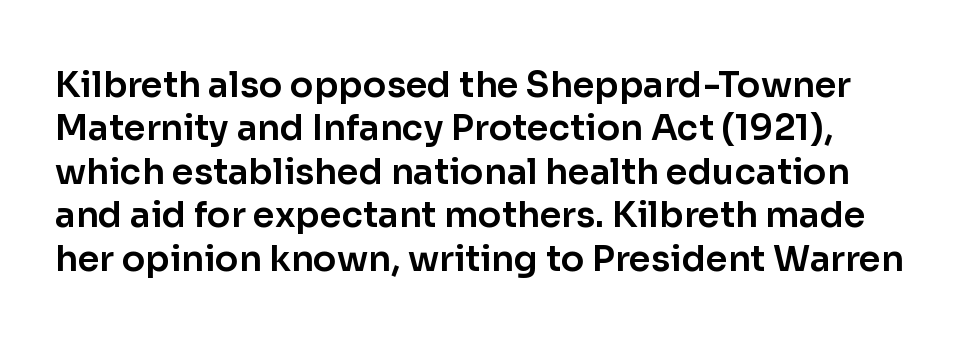
Q: Is the text italic (slanted)? A: No, it is upright.
Q: Is the typeface a serif or a sans-serif typeface? A: Sans-serif.
Q: Is the text underlined? A: No.
Q: Is the spacing between letters normal or unusually wide? A: Normal.
Q: Width (condensed, normal, or wide)? A: Normal.
Q: Stroke contrast? A: Low.
Q: x-height? A: Medium.
Q: Monospaced? A: No.
